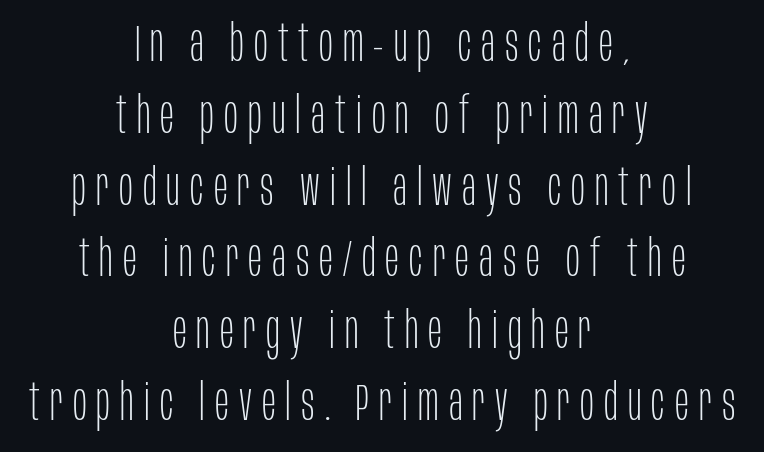
Q: Is the text bold? A: No.
Q: Is the text italic (slanted)? A: No, it is upright.
Q: Is the typeface a serif or a sans-serif typeface? A: Sans-serif.
Q: Is the text underlined? A: No.
Q: How is the paragraph aligned? A: Centered.
Q: Is the spacing between lines tight, normal or loose? A: Normal.
Q: Width (condensed, normal, or wide)? A: Condensed.
Q: Stroke contrast? A: Low.
Q: x-height? A: Large.
Q: Monospaced? A: No.
